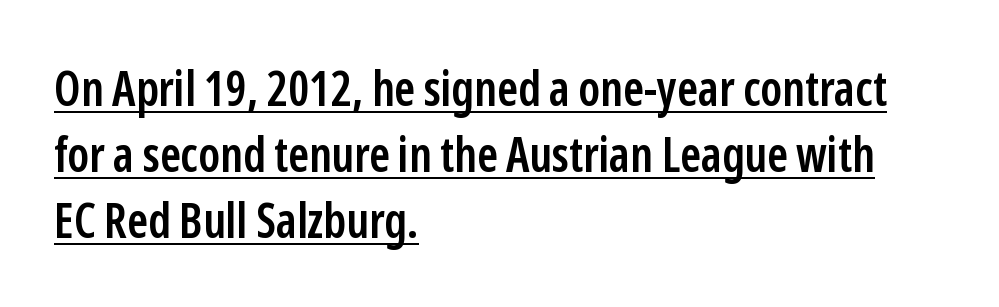
{"serif": "no", "italic": "no", "bold": "semi", "weight": "semibold", "width": "condensed", "stroke_contrast": "low", "x_height": "medium", "monospaced": "no", "underline": "yes", "align": "left", "line_spacing": "normal", "line_spacing_ratio": 1.37, "letter_spacing": "normal", "letter_spacing_em": 0.0, "glyph_px": 48}
